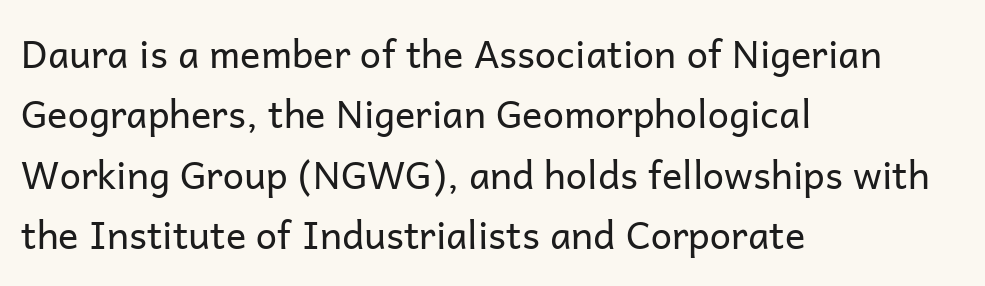
Q: Is the text bold? A: No.
Q: Is the text italic (slanted)? A: No, it is upright.
Q: Is the typeface a serif or a sans-serif typeface? A: Sans-serif.
Q: Is the text underlined? A: No.
Q: How is the paragraph aligned? A: Left-aligned.
Q: Is the spacing between letters normal or unusually wide? A: Normal.
Q: Is the spacing between lines tight, normal or loose? A: Normal.
Q: Width (condensed, normal, or wide)? A: Normal.
Q: Stroke contrast? A: Low.
Q: x-height? A: Medium.
Q: Monospaced? A: No.
